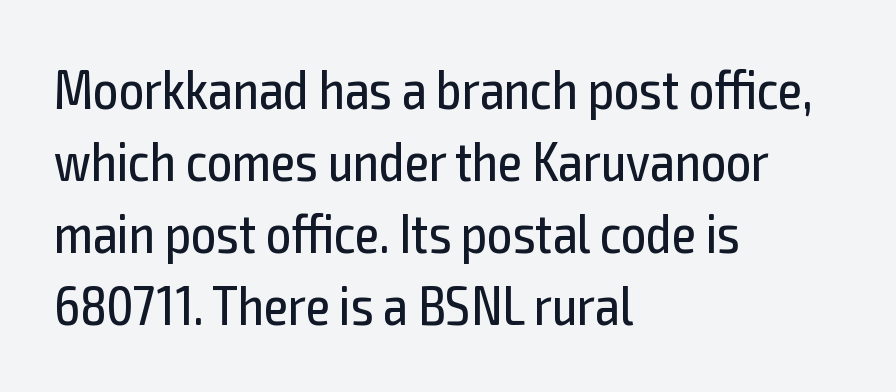
Inter-character spacing is left at the font's built-in metrics. This sample has the flowing, uneven cadence of proportional lettering. Normally led — the rows are evenly, conventionally spaced. Left-aligned paragraph, ragged on the right. Posture: upright roman.
